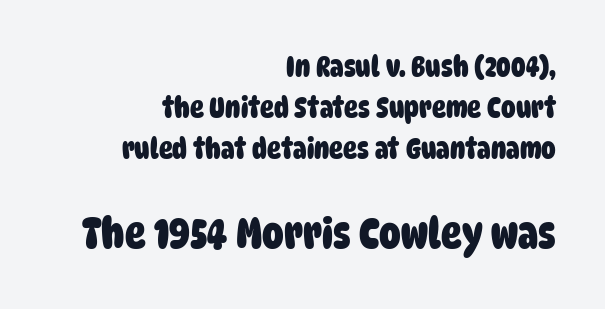
{"serif": "no", "bold": "yes", "weight": "heavy", "width": "condensed", "stroke_contrast": "low", "x_height": "large", "monospaced": "no", "underline": "no", "align": "right", "line_spacing": "normal", "line_spacing_ratio": 1.42, "letter_spacing": "normal", "letter_spacing_em": 0.0, "larger_block": "second", "size_ratio": 1.48, "glyph_px": 43}
